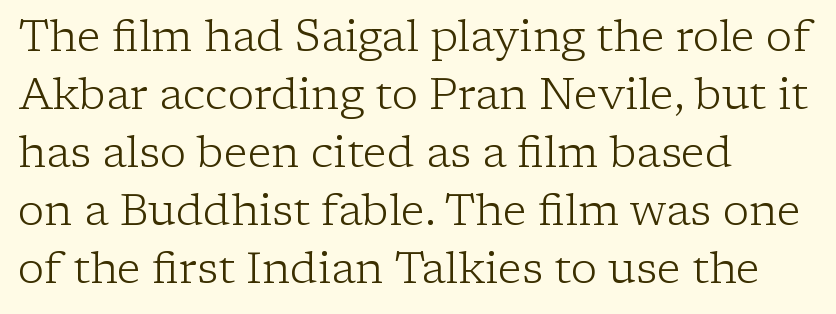
This rendering uses left alignment, leaving the right contour irregular. Posture: straight, roman, zero tilt. The horizontal fit of the characters is conventional and even. The weight tops out at a normal text grade.
